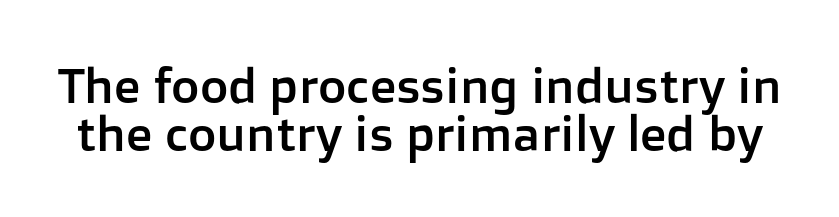
{"serif": "no", "italic": "no", "width": "normal", "stroke_contrast": "low", "x_height": "medium", "monospaced": "no", "underline": "no", "line_spacing": "tight", "line_spacing_ratio": 0.98, "letter_spacing": "normal", "letter_spacing_em": 0.0, "glyph_px": 49}
